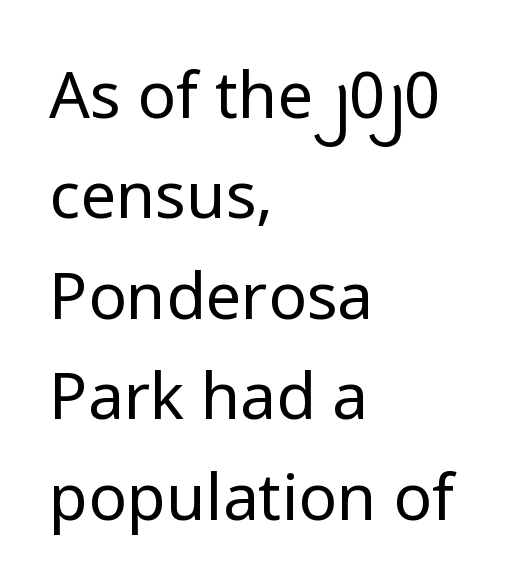
Reading down the block, your eye returns to a fixed left position each line. Does extra space separate the letters? No, they use regular spacing. Nope, not italic — everything's standing straight. The lines sit at an ordinary, default distance from one another. The designer went with a sans here, leaving each stem footless. Heft: none added — not bold.
